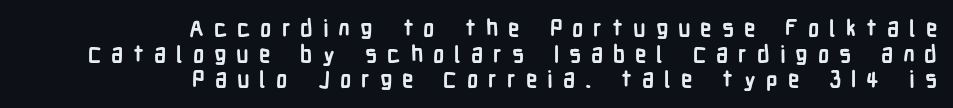
Is the block centered? No — it sits flush against the right margin. Plain, unruled lines of type. Students, this is bold: see how much ink each stroke carries. Does extra space separate the letters? Yes, quite a lot of it. One glance says dense: line gaps are narrower than usual.
